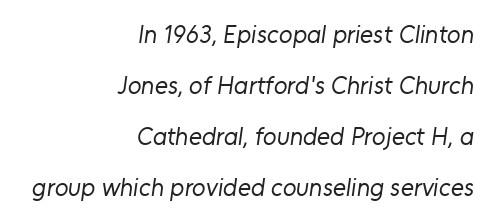
The image shows 25 px text type; set right-aligned, loose line spacing (2.04x), normal letter spacing, not underlined.
